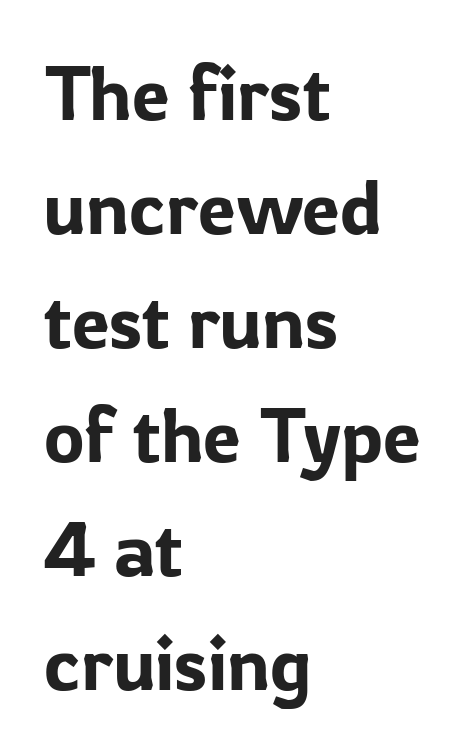
The image shows 76 px sans-serif type, upright; set left-aligned, normal line spacing (1.5x), normal letter spacing, not underlined; low stroke contrast and a medium x-height.
